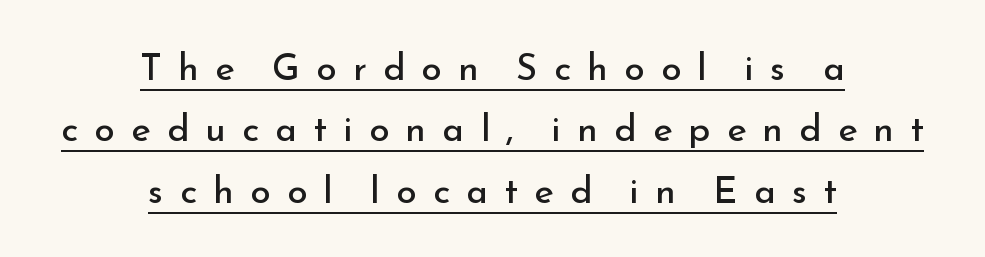
A normal amount of white space separates one row of letters from the next. Glance below the letters and you will spot a drawn line. The axis of the letterforms is exactly vertical. Nothing sits at the stroke ends, so this counts as sans-serif. A quiet, ordinary-to-light weight characterises the typeface.
